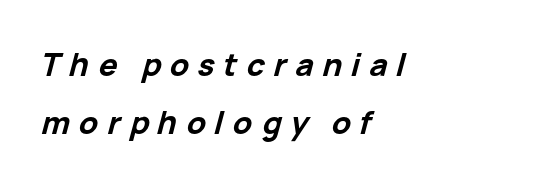
The image shows 31 px bold type, italic (leaning right); set left-aligned, line spacing 1.87x, unusually wide letter spacing (+0.29 em), not underlined; low stroke contrast and a medium x-height.
